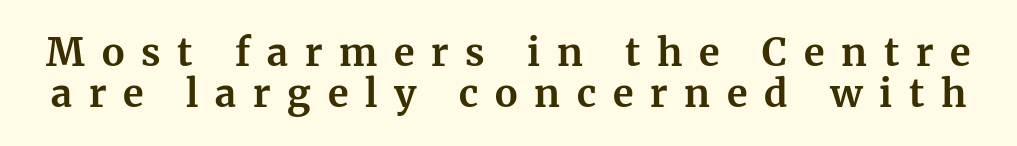
The image shows 38 px bold serif type, upright; set tight line spacing (1.07x), unusually wide letter spacing (+0.44 em), not underlined; medium stroke contrast and a medium x-height.
